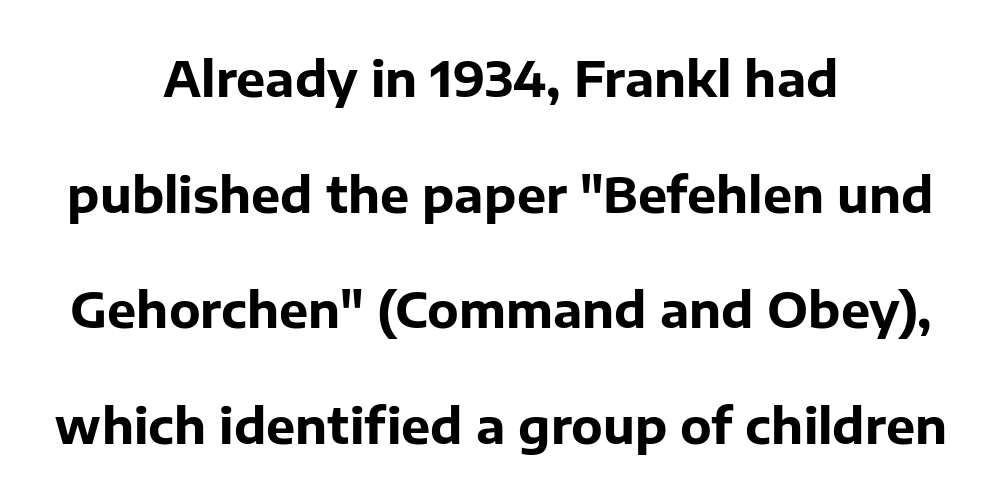
{"serif": "no", "italic": "no", "bold": "yes", "weight": "bold", "width": "normal", "stroke_contrast": "low", "x_height": "medium", "monospaced": "no", "underline": "no", "align": "center", "line_spacing": "loose", "line_spacing_ratio": 2.36, "letter_spacing": "normal", "letter_spacing_em": 0.0, "glyph_px": 49}
